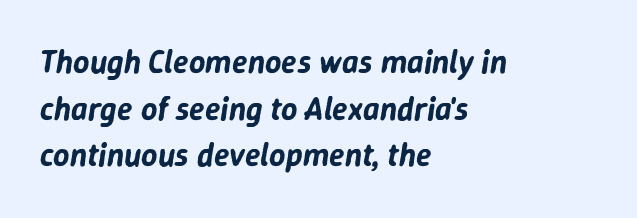
{"italic": "yes", "lean": "right", "slant_degrees": 9, "width": "normal", "stroke_contrast": "low", "x_height": "medium", "monospaced": "no", "underline": "no", "align": "left", "line_spacing": "normal", "line_spacing_ratio": 1.46, "letter_spacing": "normal", "letter_spacing_em": 0.0, "glyph_px": 32}
